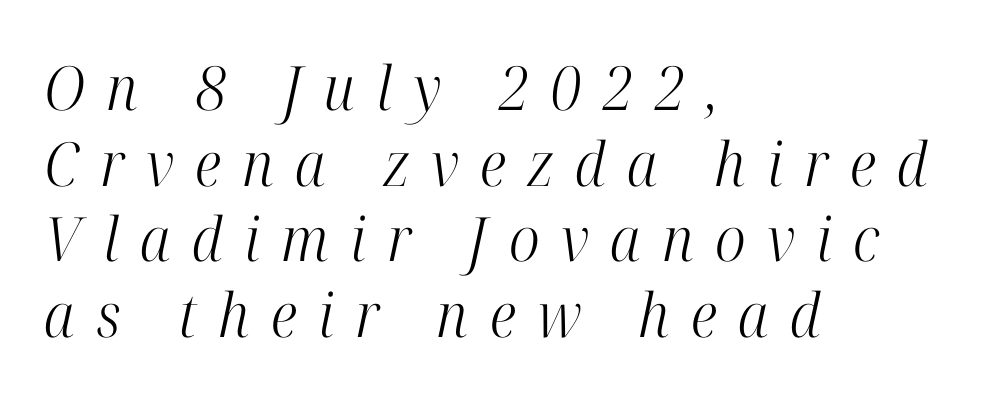
{"serif": "yes", "italic": "yes", "lean": "right", "slant_degrees": 12, "bold": "no", "weight": "light", "width": "condensed", "stroke_contrast": "high", "x_height": "medium", "monospaced": "no", "underline": "no", "align": "left", "line_spacing_ratio": 1.24, "letter_spacing": "wide", "letter_spacing_em": 0.35, "glyph_px": 61}
